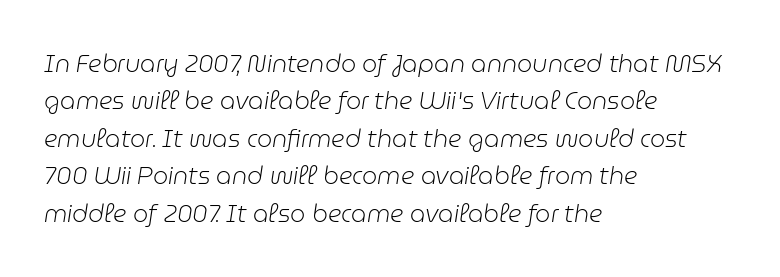
Q: Is the text bold? A: No.
Q: Is the text italic (slanted)? A: Yes, it leans right by about 9 degrees.
Q: Is the text underlined? A: No.
Q: How is the paragraph aligned? A: Left-aligned.
Q: Is the spacing between letters normal or unusually wide? A: Normal.
Q: Is the spacing between lines tight, normal or loose? A: Normal.
